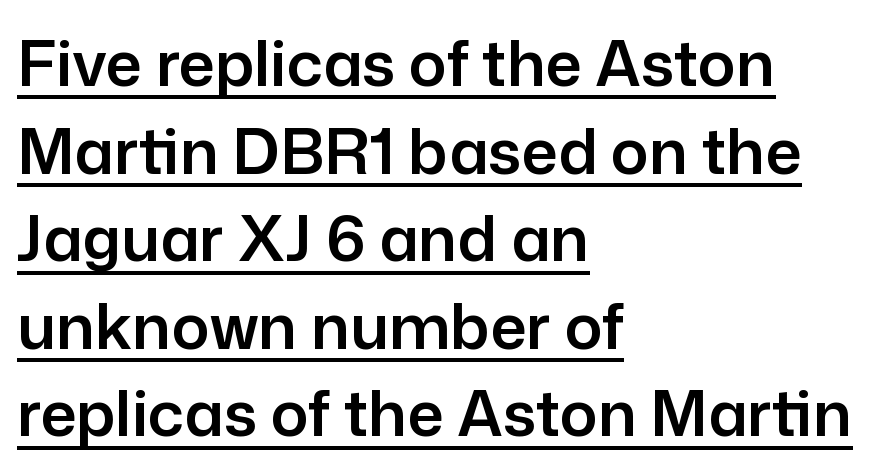
The passage shown is typed in a proportional face where columns would drift. Honestly, the row spacing looks completely unremarkable. This sample is left-justified, so line endings fall wherever the words run out. Nothing sits at the stroke ends, so this counts as sans-serif. Quick note: not italic, upright.
